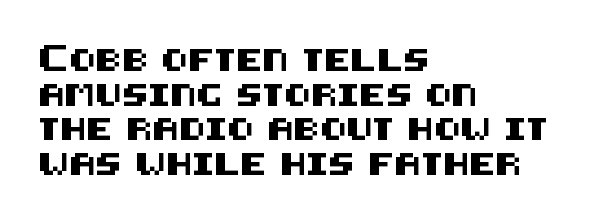
The setting favours the left margin, as ordinary paragraphs usually do. The letters stand straight up with perfectly vertical stems. Baseline-to-baseline distance is the conventional proportion of letter height. Beneath every word, the page is bare. Is the letter spacing exaggerated? No — it looks like the ordinary default.
